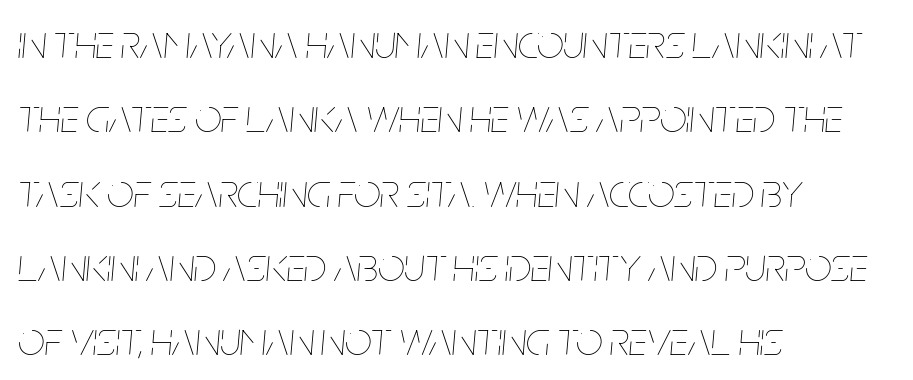
{"italic": "yes", "lean": "right", "slant_degrees": 5, "bold": "no", "weight": "thin", "width": "condensed", "stroke_contrast": "low", "x_height": "large", "monospaced": "no", "underline": "no", "align": "left", "line_spacing": "normal", "line_spacing_ratio": 1.58, "letter_spacing": "normal", "letter_spacing_em": 0.0, "glyph_px": 47}
